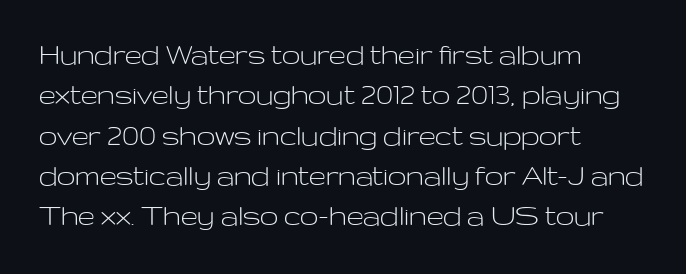
Q: Is the text bold? A: No.
Q: Is the text italic (slanted)? A: No, it is upright.
Q: Is the typeface a serif or a sans-serif typeface? A: Sans-serif.
Q: Is the text underlined? A: No.
Q: How is the paragraph aligned? A: Left-aligned.
Q: Is the spacing between letters normal or unusually wide? A: Normal.
Q: Width (condensed, normal, or wide)? A: Wide.
Q: Stroke contrast? A: Low.
Q: x-height? A: Medium.
Q: Monospaced? A: No.
